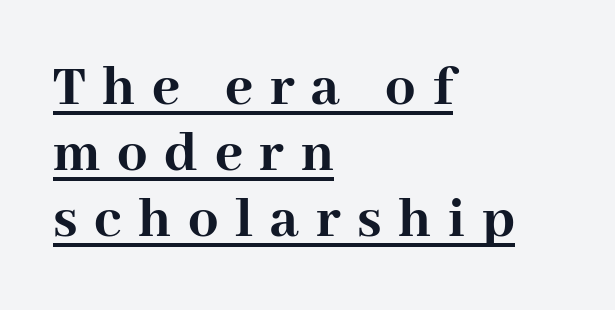
{"serif": "yes", "italic": "no", "bold": "yes", "weight": "semibold", "width": "normal", "stroke_contrast": "high", "x_height": "medium", "monospaced": "no", "underline": "yes", "align": "left", "line_spacing": "tight", "line_spacing_ratio": 1.1, "letter_spacing": "wide", "letter_spacing_em": 0.28, "glyph_px": 60}
